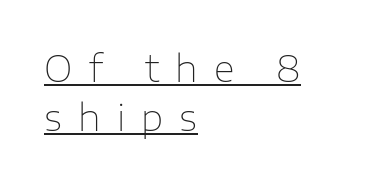
Letters have the restrained weight of plain body copy at most. Font category for this specimen: sans-serif. Casual observation: everything's shoved over to the left. Substantial extra tracking has been applied to these lines. Posture: straight, roman, zero tilt. Emphasis is given by a line drawn under the lettering.
